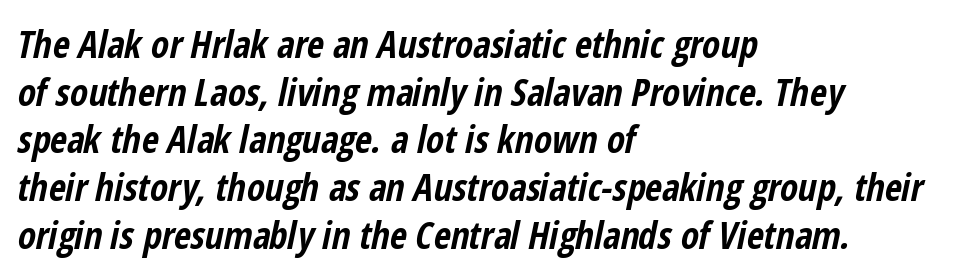
{"italic": "yes", "lean": "right", "slant_degrees": 12, "bold": "yes", "weight": "bold", "width": "condensed", "stroke_contrast": "low", "x_height": "medium", "monospaced": "no", "underline": "no", "align": "left", "line_spacing": "normal", "line_spacing_ratio": 1.29, "letter_spacing": "normal", "letter_spacing_em": 0.0, "glyph_px": 37}
